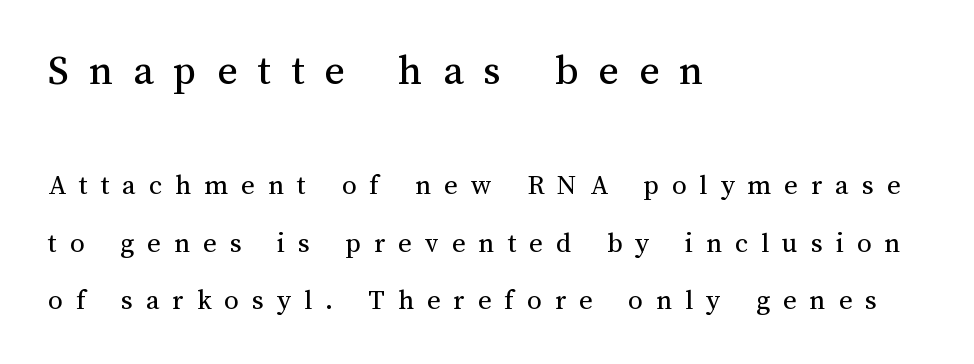
Two sizes are in play, and the larger belongs to the first block. Decoration check: the copy has no underline. Does the lettering tilt? It doesn't — this is upright. This block would shrink considerably if given ordinary leading; it's expanded now. The rendering uses natural spacing where letterforms have individual widths.
